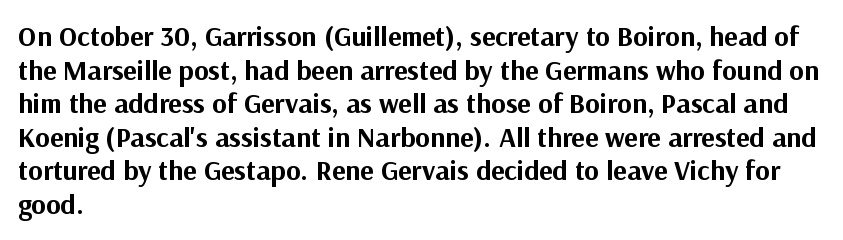
The image shows 28 px bold sans-serif type, upright; set left-aligned, line spacing 1.2x, normal letter spacing, not underlined; medium stroke contrast and a medium x-height.
